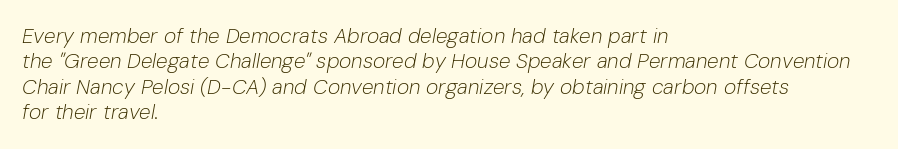
The image shows 21 px text type, italic (leaning right); set left-aligned, line spacing 1.21x, normal letter spacing, not underlined.
